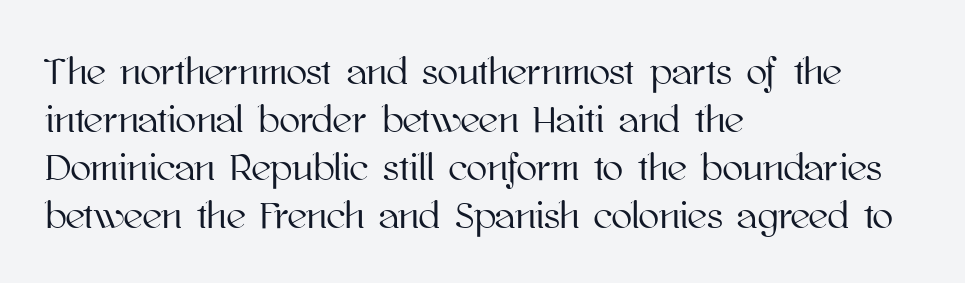
The gaps between neighbouring characters are ordinary and unremarkable. Every row of glyphs begins at an identical x-position on the left. The passage shown is not underscored anywhere. Notice how the stems are strictly vertical — no italics here. Think of a printed novel: that variable character pitch is what you see here. These lines sit exactly where default settings would place them.
